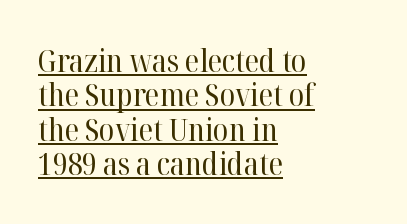
The image shows 31 px regular-weight serif type, upright; set left-aligned, tight line spacing (1.11x), normal letter spacing, underlined; high stroke contrast and a medium x-height.
